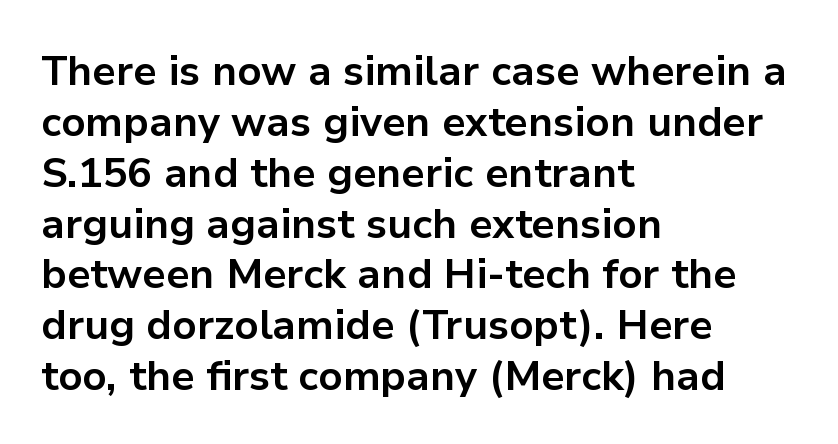
Q: Is the text bold? A: Yes.
Q: Is the text italic (slanted)? A: No, it is upright.
Q: Is the typeface a serif or a sans-serif typeface? A: Sans-serif.
Q: Is the text underlined? A: No.
Q: How is the paragraph aligned? A: Left-aligned.
Q: Is the spacing between letters normal or unusually wide? A: Normal.
Q: Width (condensed, normal, or wide)? A: Normal.
Q: Stroke contrast? A: Low.
Q: x-height? A: Medium.
Q: Monospaced? A: No.
